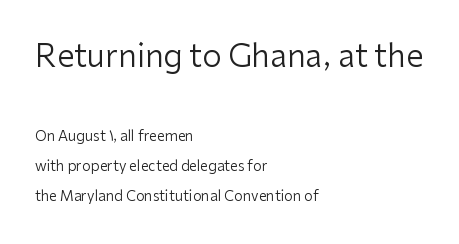
Q: Is the text bold? A: No.
Q: Is the text italic (slanted)? A: No, it is upright.
Q: Is the typeface a serif or a sans-serif typeface? A: Sans-serif.
Q: Is the text underlined? A: No.
Q: How is the paragraph aligned? A: Left-aligned.
Q: Is the spacing between letters normal or unusually wide? A: Normal.
Q: Is the spacing between lines tight, normal or loose? A: Loose.
Q: Which block of text is set in a larger size, the first (top) or the second (bottom)? A: The first (top) one.
Q: Width (condensed, normal, or wide)? A: Normal.
Q: Stroke contrast? A: Low.
Q: x-height? A: Medium.
Q: Monospaced? A: No.
